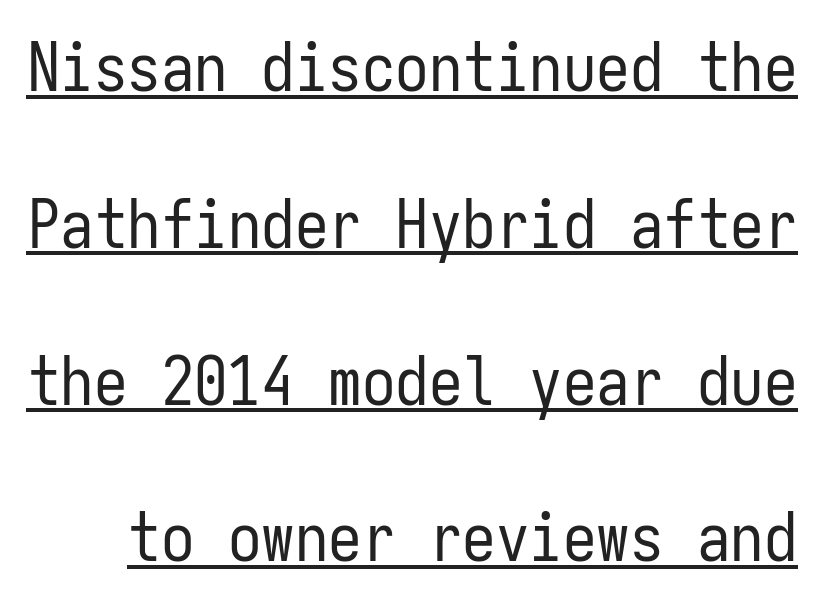
{"serif": "no", "italic": "no", "bold": "no", "weight": "regular", "width": "condensed", "stroke_contrast": "low", "x_height": "medium", "monospaced": "yes", "underline": "yes", "line_spacing": "loose", "line_spacing_ratio": 2.34, "letter_spacing": "normal", "letter_spacing_em": 0.0, "glyph_px": 67}
